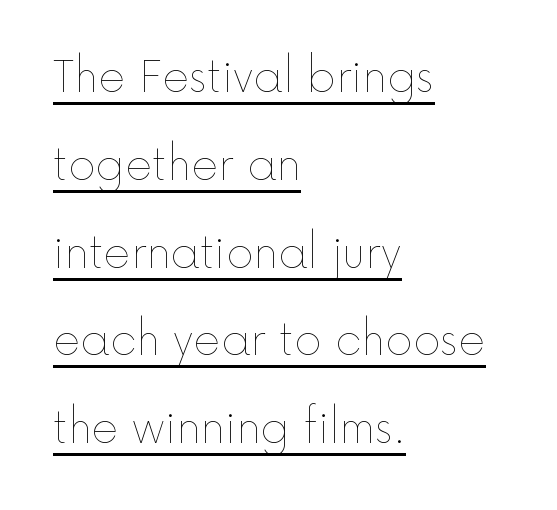
{"italic": "no", "bold": "no", "weight": "thin", "width": "normal", "x_height": "medium", "monospaced": "no", "underline": "yes", "align": "left", "line_spacing": "loose", "line_spacing_ratio": 2.09, "letter_spacing": "normal", "letter_spacing_em": 0.0, "glyph_px": 42}
